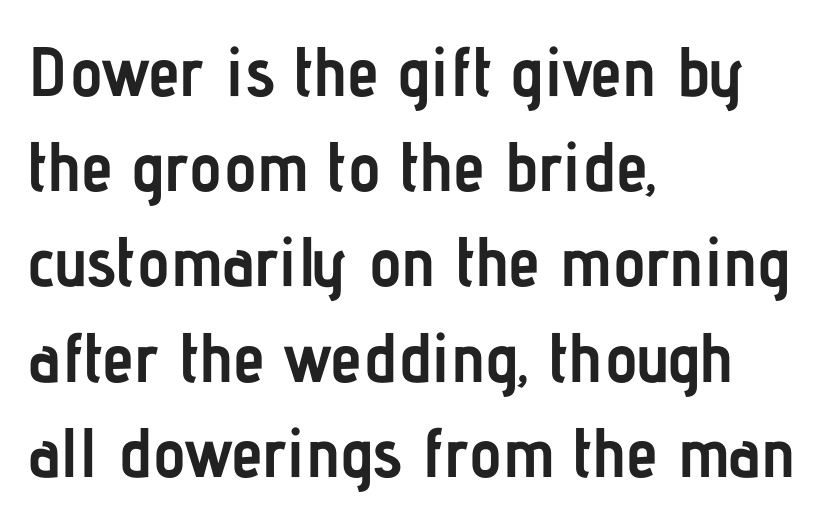
{"serif": "no", "italic": "no", "bold": "yes", "weight": "semibold", "width": "condensed", "stroke_contrast": "low", "x_height": "medium", "monospaced": "no", "underline": "no", "align": "left", "line_spacing": "normal", "line_spacing_ratio": 1.36, "letter_spacing": "normal", "letter_spacing_em": 0.0, "glyph_px": 70}
